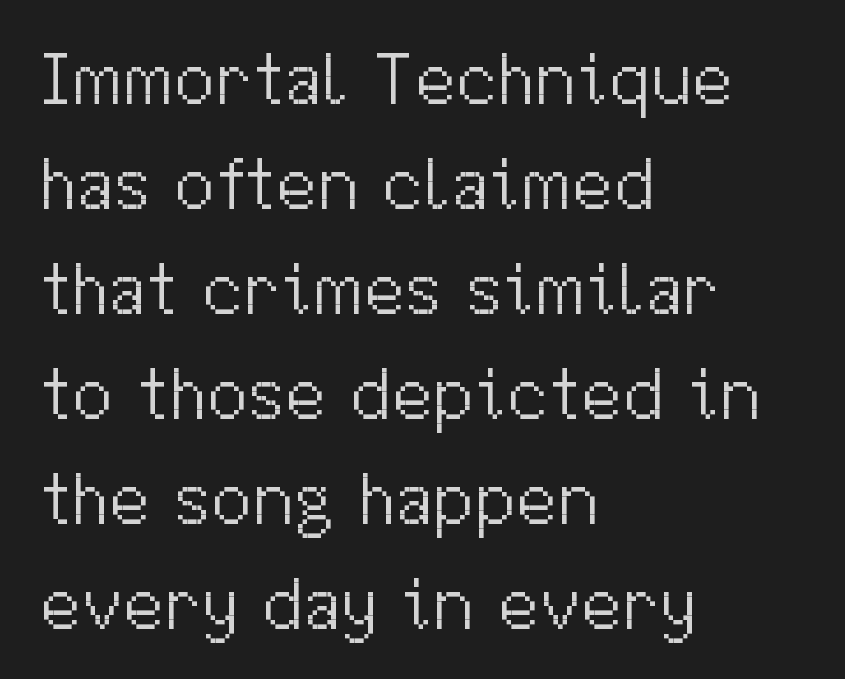
The letters look calm and open, with moderate or lighter stems. Line beginnings align vertically; line endings do not. Rendered with straight, roman letterforms. Standard letterfit; no display-style spreading of the glyphs. The passage shown is typed in a proportional face where columns would drift.
